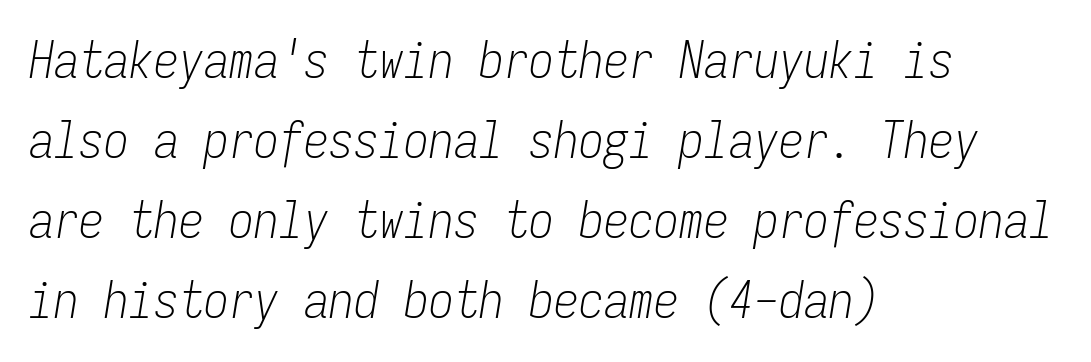
Is this a heavy cut? Hardly; it is regular or lighter. Every character here occupies the same horizontal width, giving the sample a typewriter-like rhythm. Posture: slanted. A typesetter would call this leading conventional body-copy spacing. Tracking here is standard; glyphs follow each other at the usual distance. Which margin do the lines hug? The left one — the right edge is uneven.
